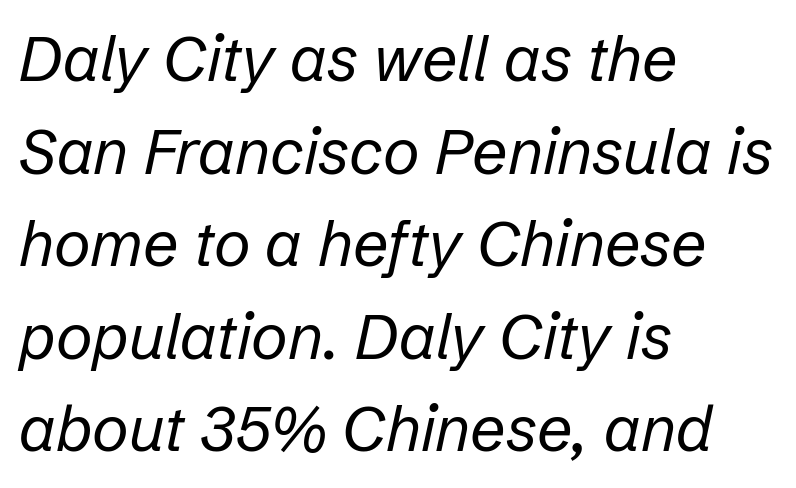
{"italic": "yes", "lean": "right", "slant_degrees": 12, "bold": "no", "weight": "regular", "width": "normal", "stroke_contrast": "low", "x_height": "medium", "monospaced": "no", "underline": "no", "align": "left", "line_spacing": "normal", "line_spacing_ratio": 1.47, "letter_spacing": "normal", "letter_spacing_em": 0.0, "glyph_px": 63}
